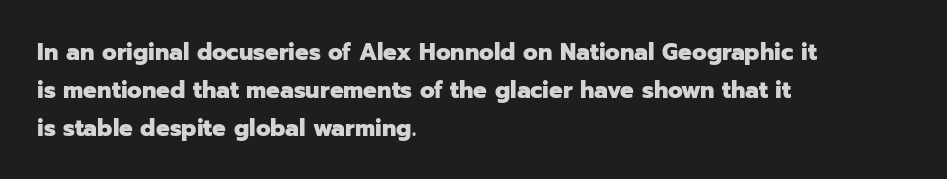
The space between consecutive lines is moderate. Alignment: flush left. The passage shown is not underscored anywhere. The type is set solid horizontally, with unmodified tracking. The characters look thick and weighty, a clear bold. Unlike italic type, these characters show no tilt at all.
